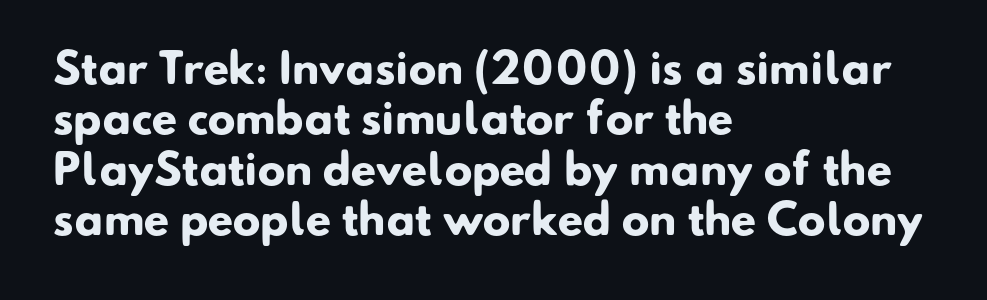
Q: Is the text bold? A: Yes.
Q: Is the typeface a serif or a sans-serif typeface? A: Sans-serif.
Q: Is the text underlined? A: No.
Q: How is the paragraph aligned? A: Left-aligned.
Q: Is the spacing between letters normal or unusually wide? A: Normal.
Q: Width (condensed, normal, or wide)? A: Normal.
Q: Stroke contrast? A: Low.
Q: x-height? A: Small.
Q: Monospaced? A: No.
